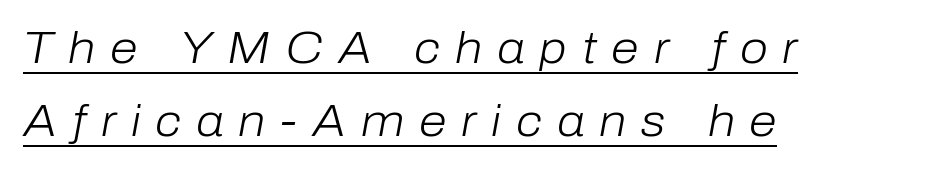
{"italic": "yes", "lean": "right", "slant_degrees": 10, "bold": "no", "weight": "light", "width": "normal", "stroke_contrast": "low", "x_height": "medium", "monospaced": "no", "underline": "yes", "align": "left", "line_spacing": "normal", "line_spacing_ratio": 1.62, "letter_spacing": "wide", "letter_spacing_em": 0.33, "glyph_px": 45}
